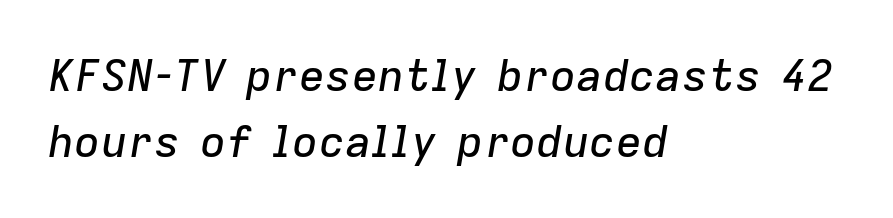
Q: Is the text italic (slanted)? A: Yes, it leans right by about 9 degrees.
Q: Is the text underlined? A: No.
Q: How is the paragraph aligned? A: Left-aligned.
Q: Is the spacing between letters normal or unusually wide? A: Normal.
Q: Is the spacing between lines tight, normal or loose? A: Normal.
Q: Width (condensed, normal, or wide)? A: Normal.
Q: Stroke contrast? A: Low.
Q: x-height? A: Medium.
Q: Monospaced? A: No.
